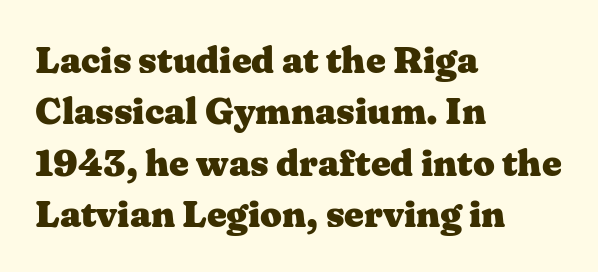
The typesetting leans heavy: a genuine bold. The type family on display is of the serif kind. Note the varied advance widths — an 'i' is clearly narrower than an 'm'. The ragged edge is on the right, which tells us the setting is flush left. The block of text has a typical density, with ordinary space between rows.
